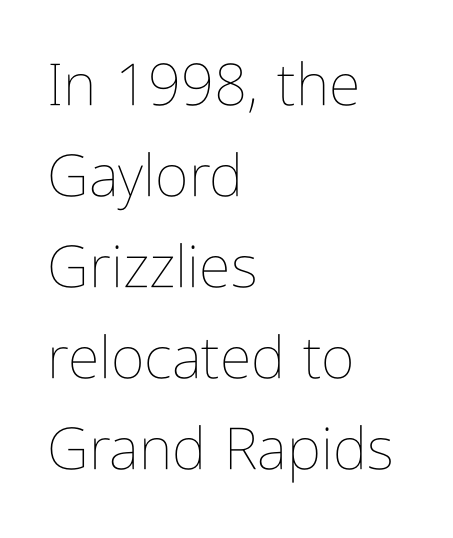
The image shows 58 px thin, condensed type, upright; set left-aligned, normal line spacing (1.57x), normal letter spacing, not underlined; low stroke contrast and a medium x-height.
